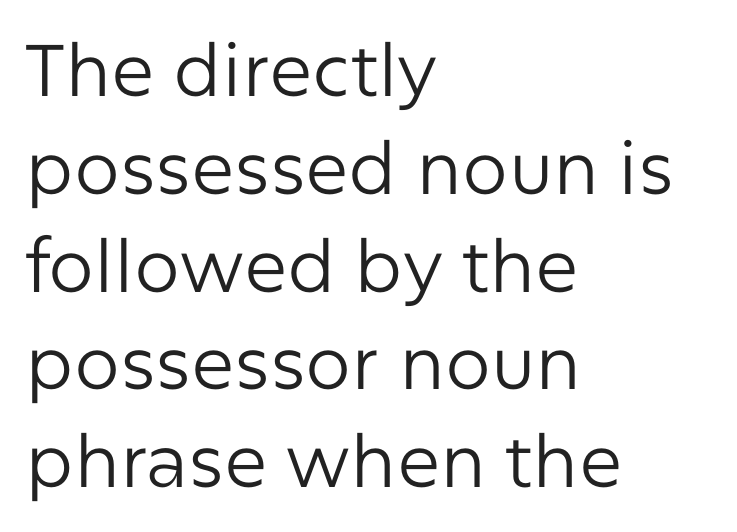
{"serif": "no", "italic": "no", "bold": "no", "weight": "regular", "width": "normal", "stroke_contrast": "low", "x_height": "medium", "monospaced": "no", "underline": "no", "align": "left", "line_spacing": "normal", "line_spacing_ratio": 1.34, "letter_spacing": "normal", "letter_spacing_em": 0.0, "glyph_px": 73}
